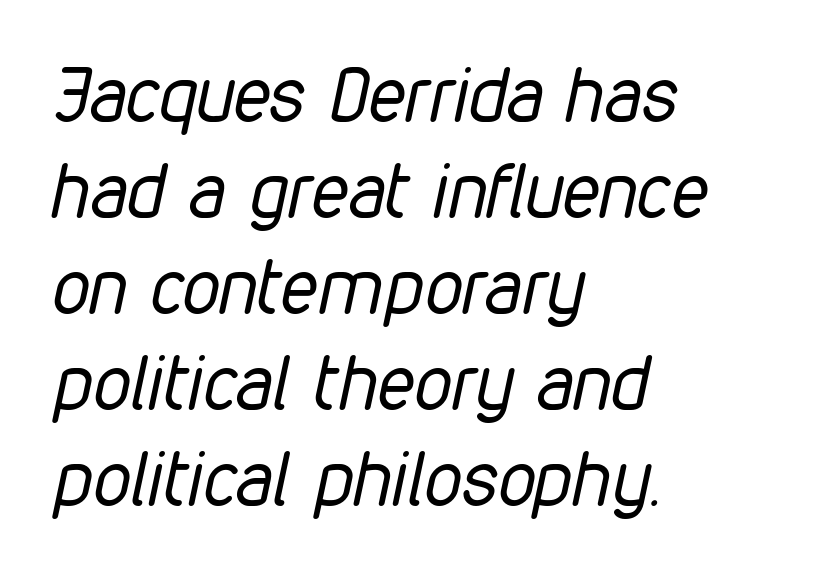
Looks like regular typesetting: each glyph gets only the width it needs. Default kerning and tracking; the words read as compact shapes. Counters stay open thanks to moderate or lighter strokes. Every row of glyphs begins at an identical x-position on the left.
